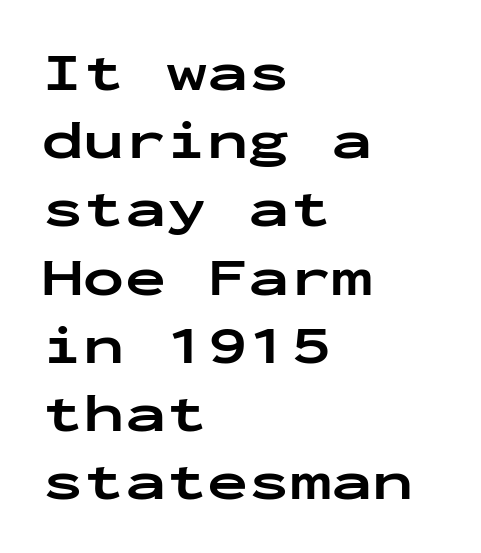
The image shows 55 px bold, wide sans-serif type, upright, monospaced; set left-aligned, line spacing 1.24x, normal letter spacing, not underlined; low stroke contrast and a medium x-height.
